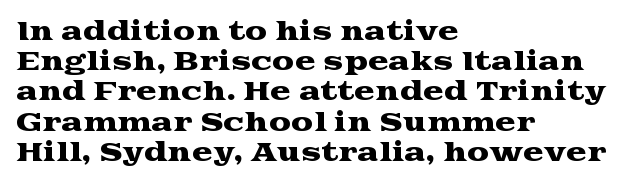
{"italic": "no", "underline": "no", "align": "left", "line_spacing_ratio": 1.21, "letter_spacing": "normal", "letter_spacing_em": 0.0, "glyph_px": 25}
